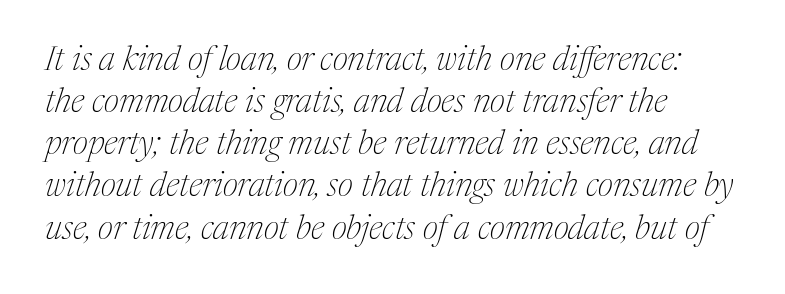
{"serif": "yes", "italic": "yes", "lean": "right", "slant_degrees": 17, "bold": "no", "weight": "thin", "width": "normal", "stroke_contrast": "medium", "x_height": "medium", "monospaced": "no", "underline": "no", "align": "left", "line_spacing_ratio": 1.24, "letter_spacing": "normal", "letter_spacing_em": 0.0, "glyph_px": 34}
